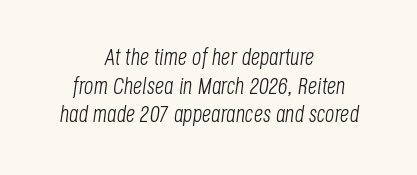
Notice how the stems are inclined rather than vertical — that's the hallmark of italics. The type is set solid horizontally, with unmodified tracking. Stem width sits at or under what a default text font uses. Does the copy run flush right? No — it is centered line by line.
